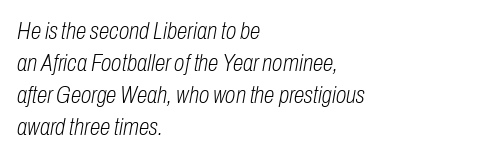
{"italic": "yes", "lean": "right", "slant_degrees": 10, "bold": "no", "underline": "no", "align": "left", "line_spacing": "normal", "line_spacing_ratio": 1.33, "letter_spacing": "normal", "letter_spacing_em": 0.0, "glyph_px": 24}
